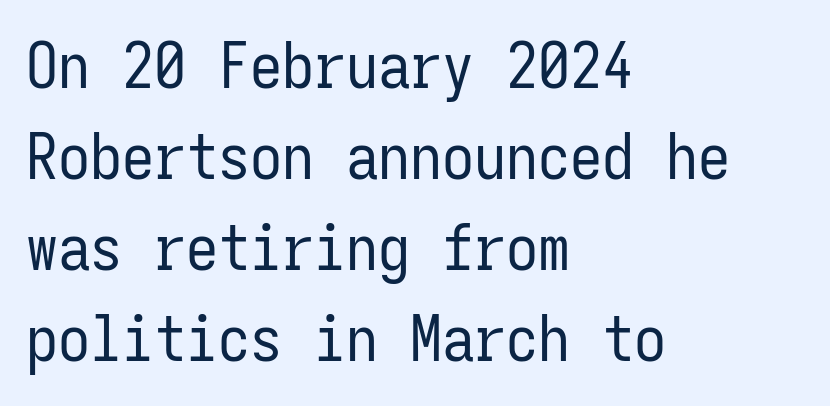
The image shows 64 px regular-weight, condensed sans-serif type, upright, monospaced; set left-aligned, normal line spacing (1.42x), normal letter spacing, not underlined; low stroke contrast and a medium x-height.
